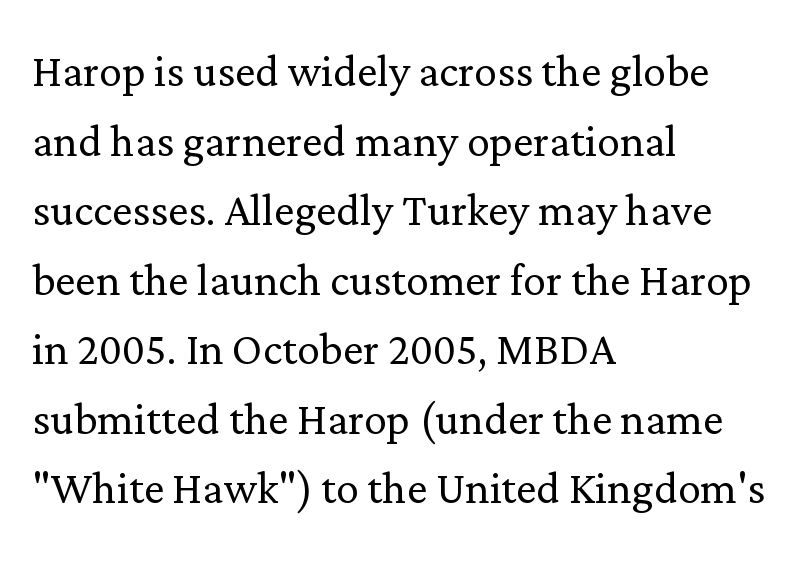
The image shows 57 px light serif type, upright; set left-aligned, line spacing 1.22x, normal letter spacing, not underlined; low stroke contrast and a medium x-height.
